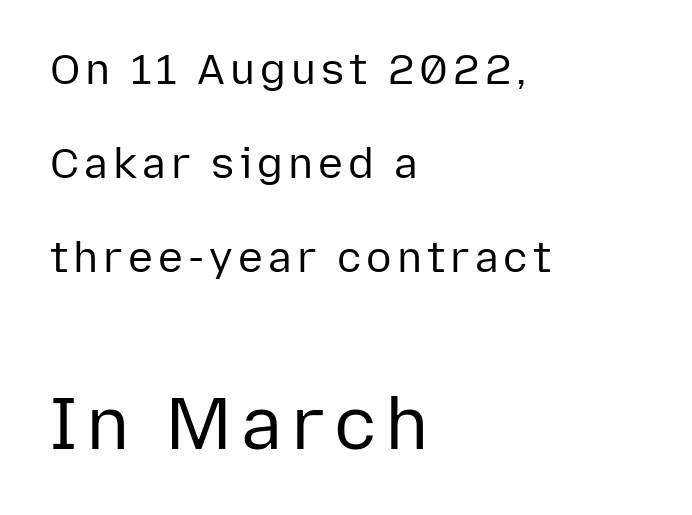
Q: Is the text bold? A: No.
Q: Is the text italic (slanted)? A: No, it is upright.
Q: Is the typeface a serif or a sans-serif typeface? A: Sans-serif.
Q: Is the text underlined? A: No.
Q: How is the paragraph aligned? A: Left-aligned.
Q: Is the spacing between lines tight, normal or loose? A: Loose.
Q: Which block of text is set in a larger size, the first (top) or the second (bottom)? A: The second (bottom) one.
Q: Width (condensed, normal, or wide)? A: Normal.
Q: Stroke contrast? A: Low.
Q: x-height? A: Medium.
Q: Monospaced? A: No.
